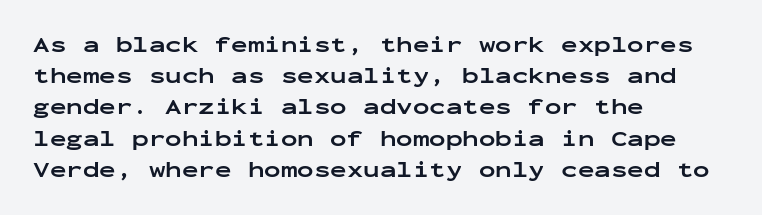
In CSS terms this would be text-align: left. Baseline-to-baseline distance is the conventional proportion of letter height. Notice how the stems are strictly vertical — no italics here. The space beneath each line is pristine and unruled. Spacing between characters is what you'd get straight out of the box. The passage shown is emphatically bold.
